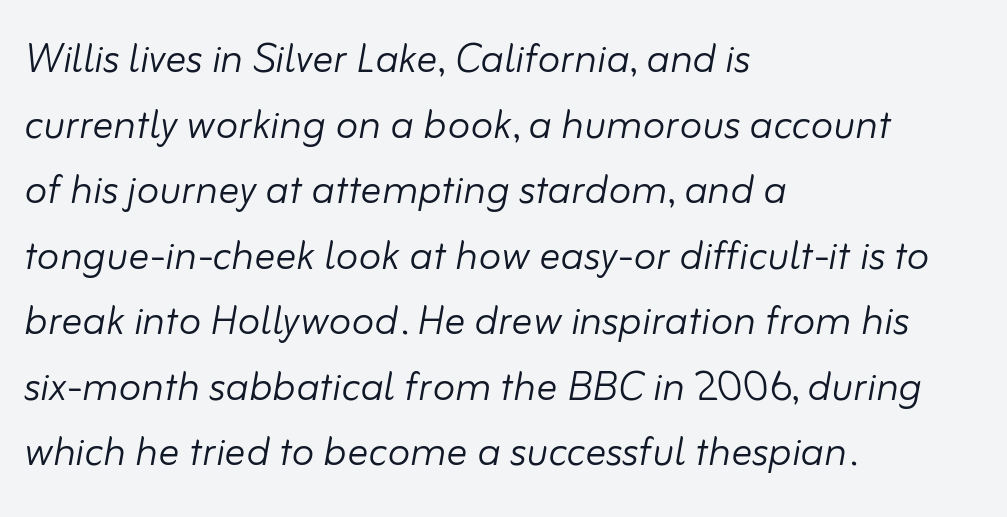
Q: Is the text bold? A: No.
Q: Is the text italic (slanted)? A: Yes, it leans right by about 10 degrees.
Q: Is the text underlined? A: No.
Q: How is the paragraph aligned? A: Left-aligned.
Q: Is the spacing between letters normal or unusually wide? A: Normal.
Q: Is the spacing between lines tight, normal or loose? A: Normal.
Q: Width (condensed, normal, or wide)? A: Normal.
Q: Stroke contrast? A: Low.
Q: x-height? A: Small.
Q: Monospaced? A: No.
